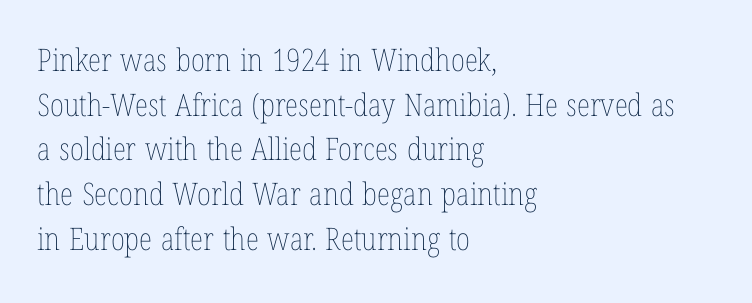
Q: Is the text bold? A: No.
Q: Is the text italic (slanted)? A: No, it is upright.
Q: Is the text underlined? A: No.
Q: How is the paragraph aligned? A: Left-aligned.
Q: Is the spacing between letters normal or unusually wide? A: Normal.
Q: Is the spacing between lines tight, normal or loose? A: Normal.
Q: Width (condensed, normal, or wide)? A: Condensed.
Q: Stroke contrast? A: Low.
Q: x-height? A: Medium.
Q: Monospaced? A: No.
